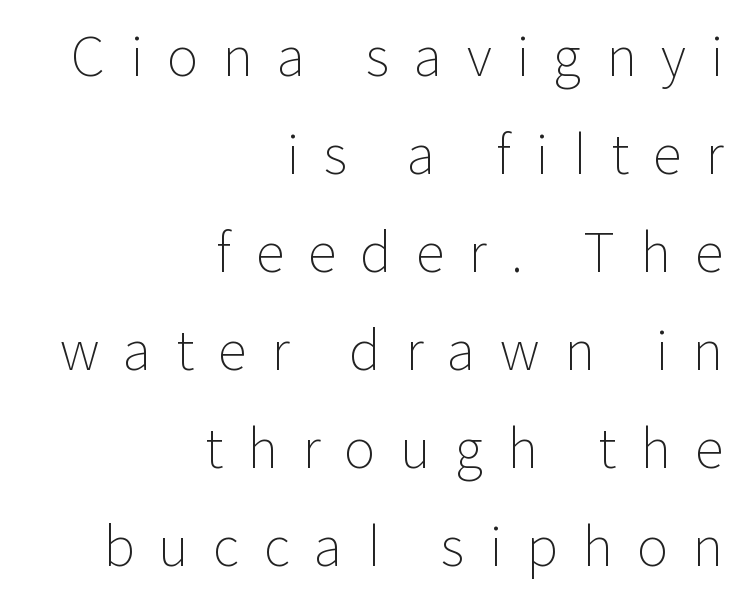
Q: Is the text bold? A: No.
Q: Is the text italic (slanted)? A: No, it is upright.
Q: Is the typeface a serif or a sans-serif typeface? A: Sans-serif.
Q: Is the text underlined? A: No.
Q: How is the paragraph aligned? A: Right-aligned.
Q: Is the spacing between letters normal or unusually wide? A: Unusually wide.
Q: Width (condensed, normal, or wide)? A: Normal.
Q: Stroke contrast? A: Low.
Q: x-height? A: Medium.
Q: Monospaced? A: No.
